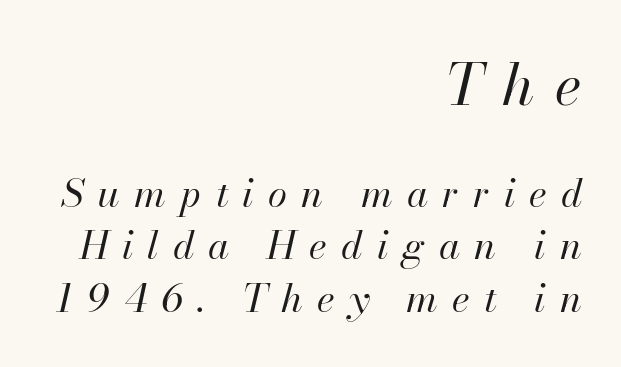
Q: Is the text bold? A: No.
Q: Is the text italic (slanted)? A: Yes, it leans right by about 13 degrees.
Q: Is the text underlined? A: No.
Q: How is the paragraph aligned? A: Right-aligned.
Q: Is the spacing between letters normal or unusually wide? A: Unusually wide.
Q: Is the spacing between lines tight, normal or loose? A: Normal.
Q: Which block of text is set in a larger size, the first (top) or the second (bottom)? A: The first (top) one.
Q: Width (condensed, normal, or wide)? A: Normal.
Q: Stroke contrast? A: High.
Q: x-height? A: Small.
Q: Monospaced? A: No.
